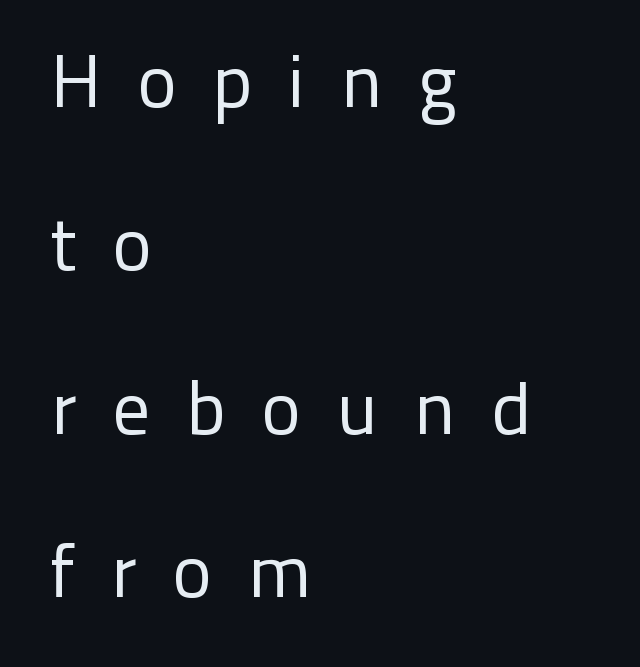
The image shows 75 px regular-weight sans-serif type, upright; set left-aligned, loose line spacing (2.18x), unusually wide letter spacing (+0.47 em), not underlined; low stroke contrast and a medium x-height.
